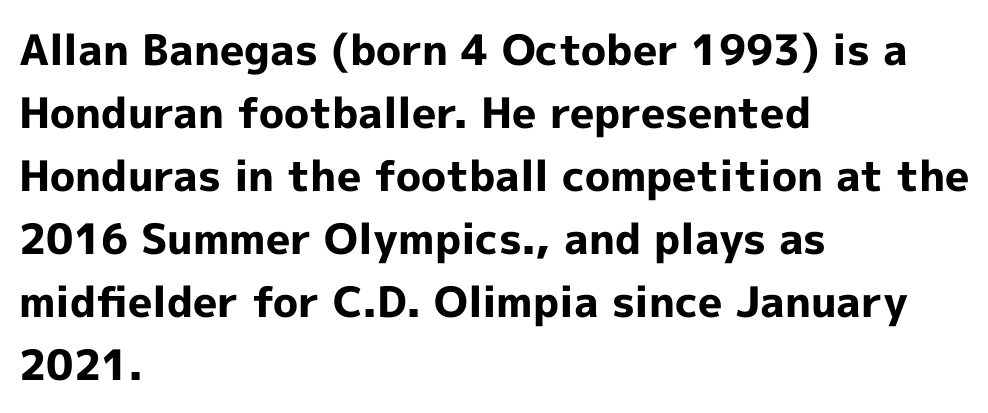
The image shows 42 px bold sans-serif type, upright; set left-aligned, normal line spacing (1.5x), normal letter spacing, not underlined; a medium x-height.
